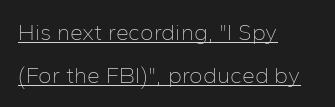
The image shows 23 px text type, upright; set left-aligned, line spacing 1.85x, normal letter spacing, underlined.
